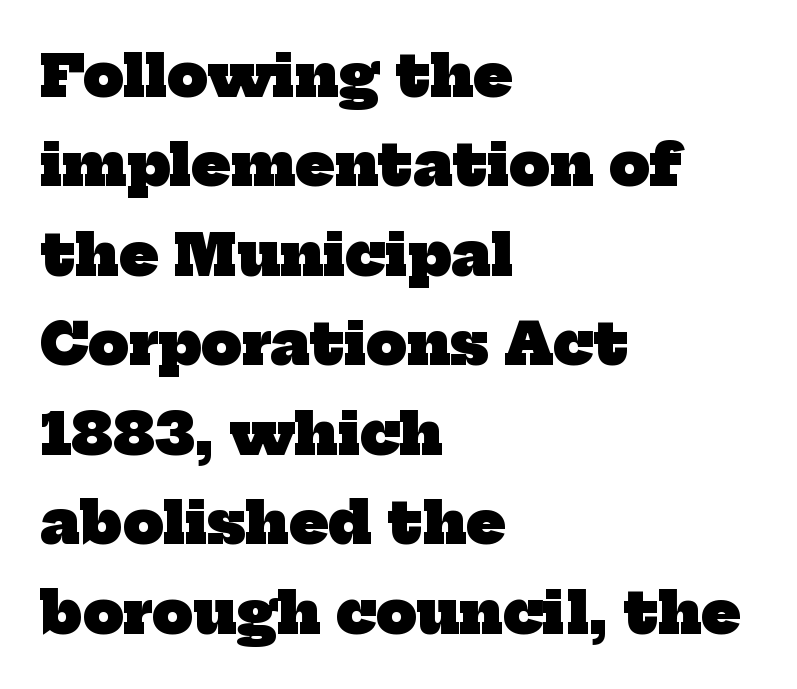
{"serif": "yes", "bold": "yes", "weight": "heavy", "width": "normal", "stroke_contrast": "low", "x_height": "medium", "monospaced": "no", "underline": "no", "align": "left", "line_spacing": "normal", "line_spacing_ratio": 1.57, "letter_spacing": "normal", "letter_spacing_em": 0.0, "glyph_px": 57}
